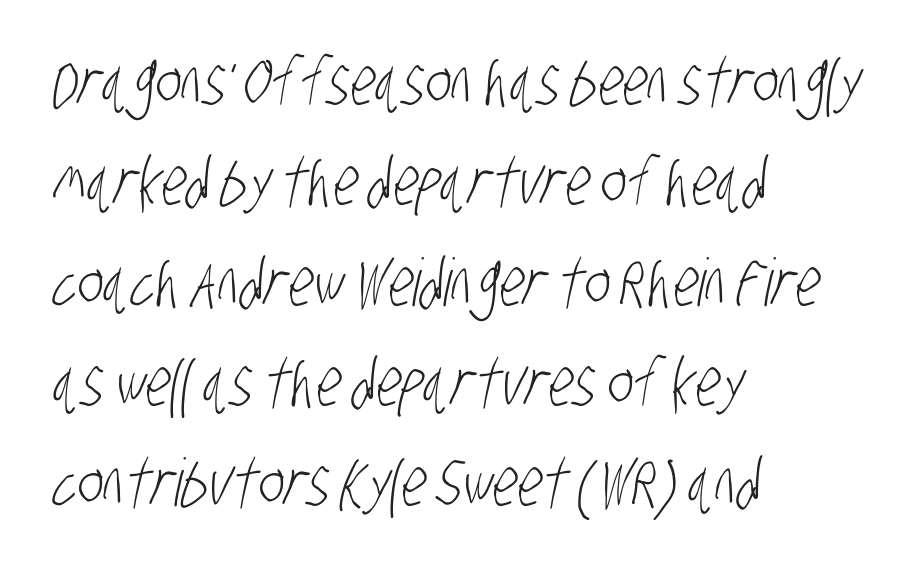
Do the characters align in a grid? No, the font is proportional. No chunkiness to these letters — they're not bold. In CSS terms this would be text-align: left. How would I describe the line gaps? Plain and ordinary. Font category for this specimen: sans-serif. This sample uses plain, unmodified letter spacing.
